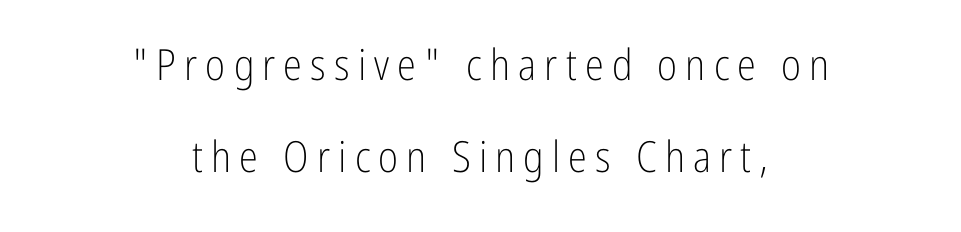
{"serif": "no", "italic": "no", "bold": "no", "weight": "light", "width": "condensed", "stroke_contrast": "low", "x_height": "medium", "monospaced": "no", "underline": "no", "align": "center", "line_spacing": "loose", "line_spacing_ratio": 2.14, "glyph_px": 43}
